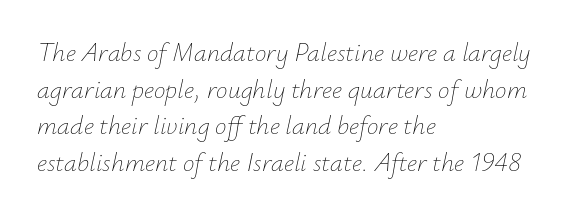
The image shows 26 px text type, italic (leaning right); set left-aligned, normal line spacing (1.41x), normal letter spacing, not underlined.
